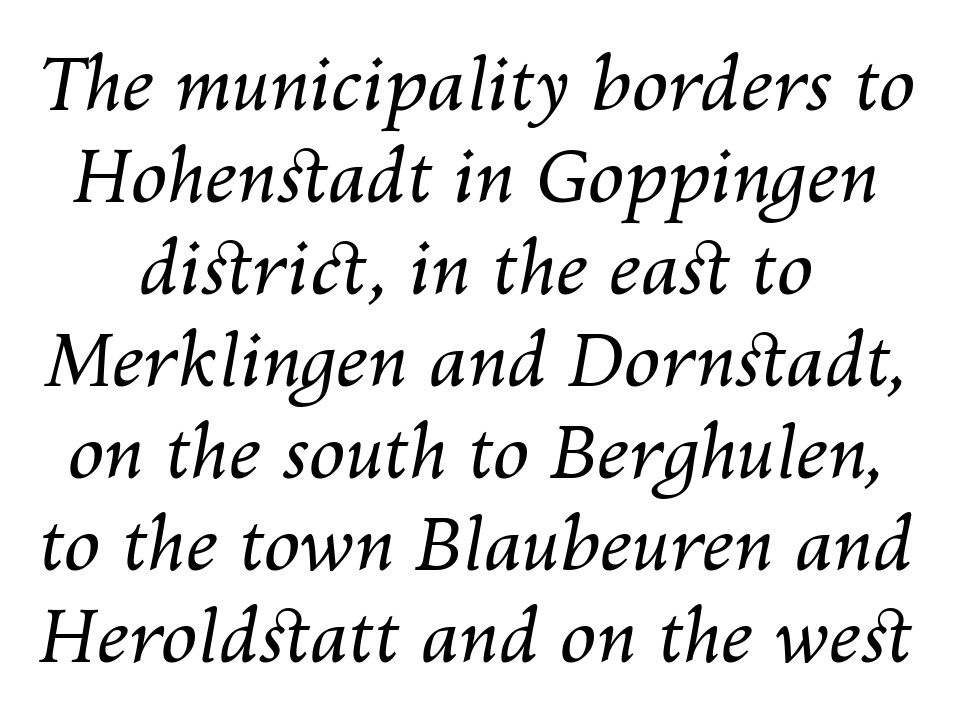
The image shows 73 px regular-weight type, italic (leaning right); set normal line spacing (1.26x), normal letter spacing, not underlined; medium stroke contrast and a medium x-height.
